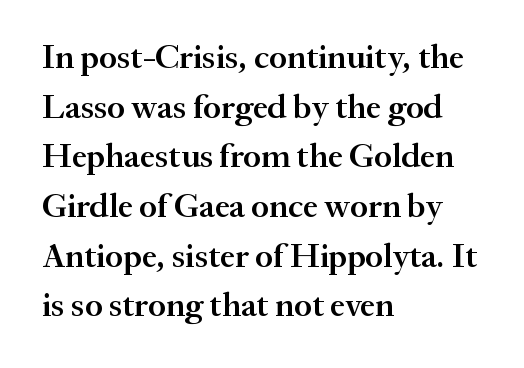
Horizontally, the lines are justified to the leading edge only. This is serif lettering, the kind often seen in printed books. Nothing unusual about the tracking: characters are spaced as the font intends. Each letter keeps its own natural width here, so spacing adapts to shape.
